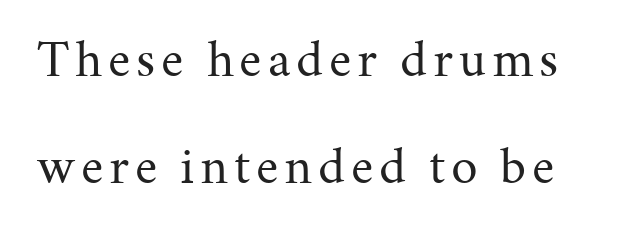
The image shows 53 px regular-weight serif type, upright; set loose line spacing (2.02x), not underlined; medium stroke contrast and a medium x-height.
